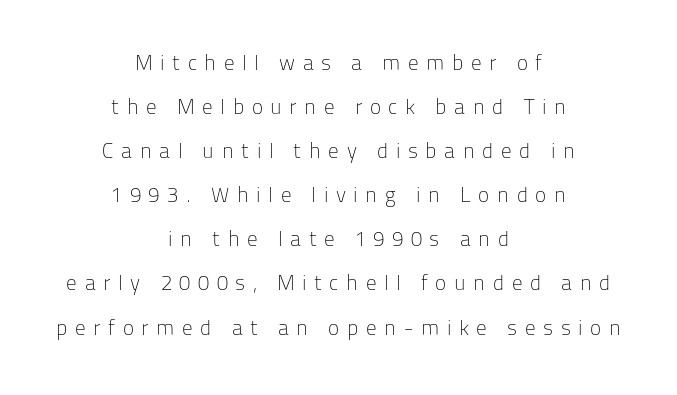
The image shows 21 px text type, upright; set centered, loose line spacing (2.1x), unusually wide letter spacing (+0.36 em), not underlined.
